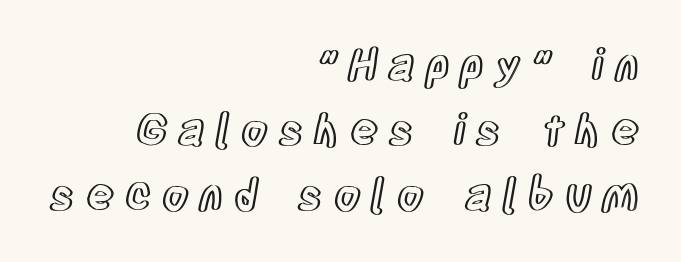
{"width": "condensed", "x_height": "large", "monospaced": "no", "underline": "no", "align": "right", "line_spacing": "normal", "line_spacing_ratio": 1.51, "letter_spacing": "wide", "letter_spacing_em": 0.25, "glyph_px": 43}
